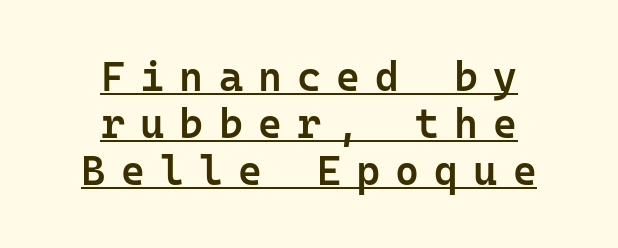
{"serif": "no", "italic": "no", "bold": "semi", "weight": "semibold", "width": "normal", "stroke_contrast": "low", "x_height": "medium", "monospaced": "yes", "underline": "yes", "align": "center", "line_spacing": "tight", "line_spacing_ratio": 1.15, "letter_spacing": "wide", "letter_spacing_em": 0.37, "glyph_px": 41}
